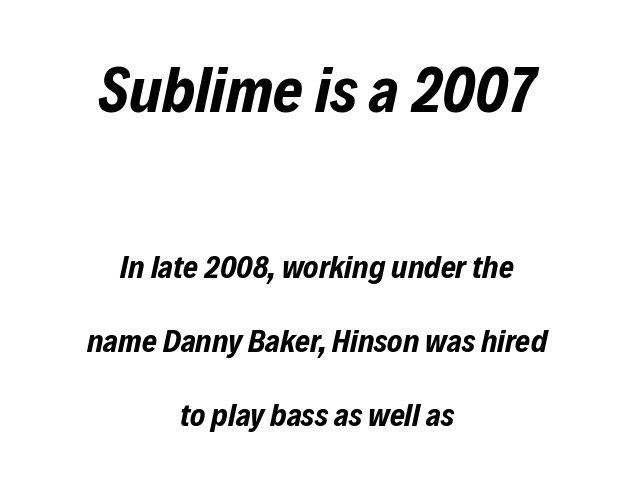
Does the copy run flush right? No — it is centered line by line. Baseline-to-baseline distance is far greater than the letter height. The letters are slanted; this is an italic face. You could call the tracking neutral — neither tight nor loose. Anything drawn beneath the words? Only blank space. Note the varied advance widths — an 'i' is clearly narrower than an 'm'.
